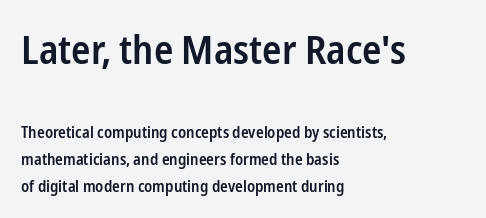
The image shows 40 px semibold, condensed sans-serif type, upright; set left-aligned, normal line spacing (1.68x), normal letter spacing, not underlined; the first (top) block is 2.5x larger; low stroke contrast and a medium x-height.
